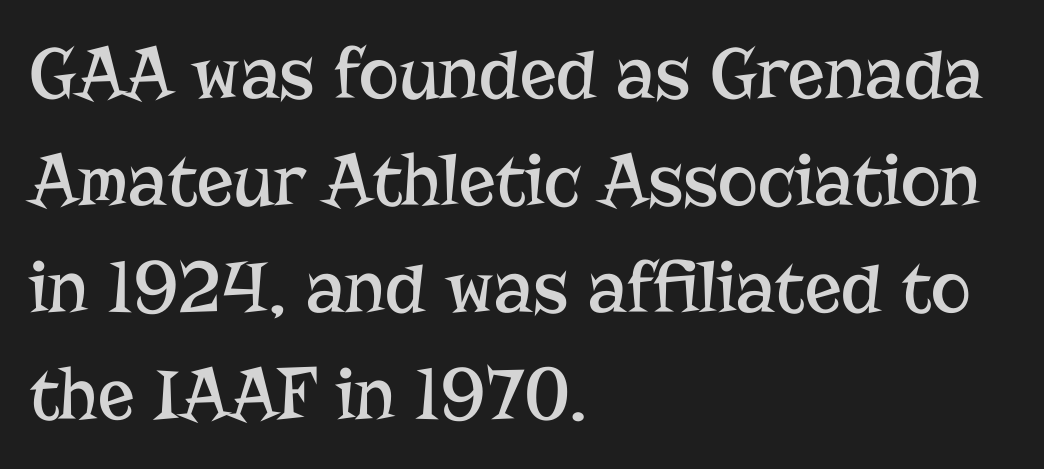
Is this a fixed-width face? No — the glyphs have proportional, varying widths. Leading: standard. No chunkiness to these letters — they're not bold. Between one letter and the next there's only the usual sliver of space. The paragraph shown leans on its left margin.
